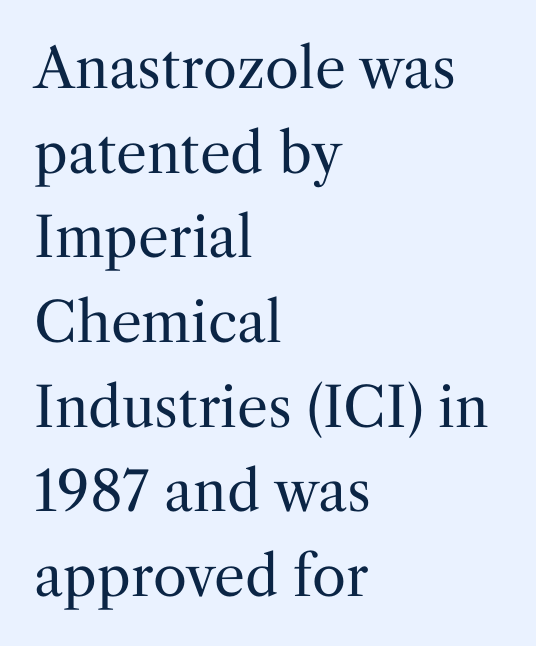
{"serif": "yes", "italic": "no", "bold": "no", "weight": "regular", "width": "normal", "stroke_contrast": "medium", "x_height": "medium", "monospaced": "no", "underline": "no", "align": "left", "line_spacing": "normal", "line_spacing_ratio": 1.54, "letter_spacing": "normal", "letter_spacing_em": 0.0, "glyph_px": 55}
